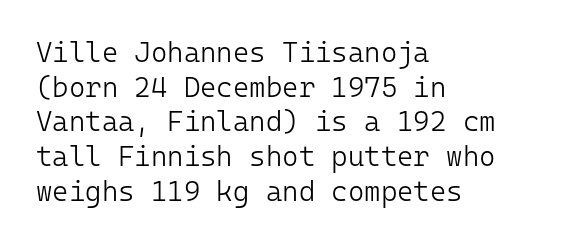
Q: Is the text bold? A: No.
Q: Is the text italic (slanted)? A: No, it is upright.
Q: Is the typeface a serif or a sans-serif typeface? A: Sans-serif.
Q: Is the text underlined? A: No.
Q: How is the paragraph aligned? A: Left-aligned.
Q: Is the spacing between letters normal or unusually wide? A: Normal.
Q: Width (condensed, normal, or wide)? A: Normal.
Q: Stroke contrast? A: Low.
Q: x-height? A: Medium.
Q: Monospaced? A: Yes.
